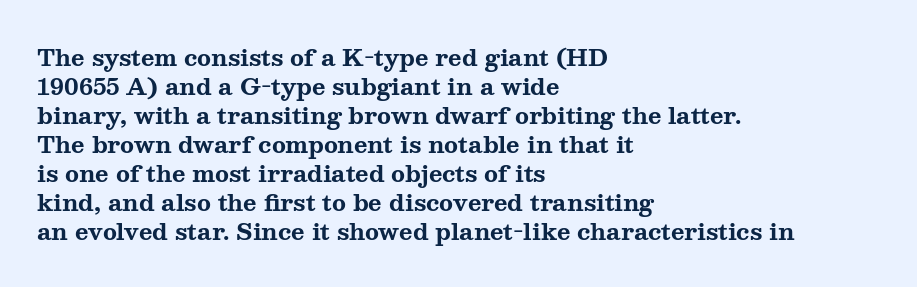
Q: Is the text bold? A: Yes.
Q: Is the text italic (slanted)? A: No, it is upright.
Q: Is the text underlined? A: No.
Q: How is the paragraph aligned? A: Left-aligned.
Q: Is the spacing between letters normal or unusually wide? A: Normal.
Q: Is the spacing between lines tight, normal or loose? A: Normal.
